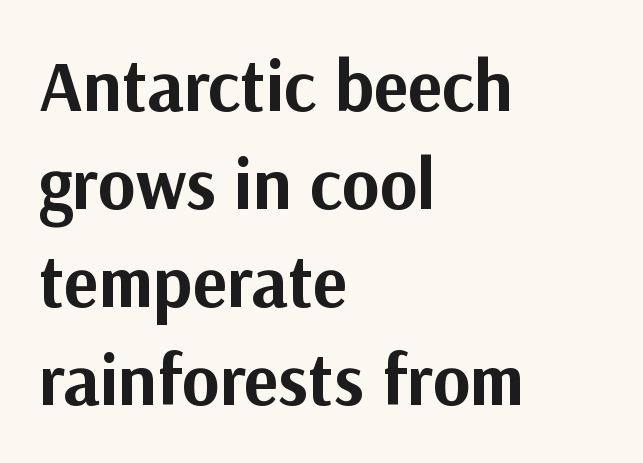
Strokes here are thick enough to call this a true bold. Is this a fixed-width face? No — the glyphs have proportional, varying widths. Classification — sans serif. Designer's note — italics off, roman on. The line-height multiplier appears to be the usual default.
